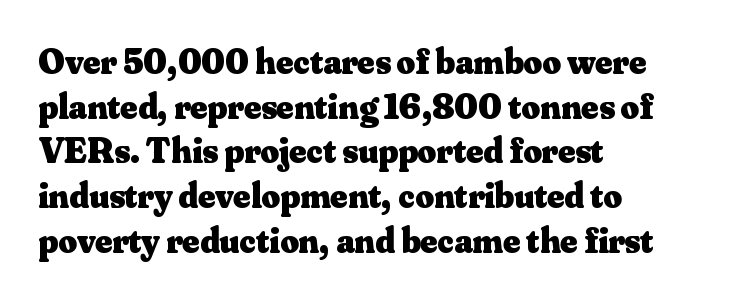
Q: Is the text bold? A: Yes.
Q: Is the text italic (slanted)? A: No, it is upright.
Q: Is the typeface a serif or a sans-serif typeface? A: Serif.
Q: Is the text underlined? A: No.
Q: How is the paragraph aligned? A: Left-aligned.
Q: Is the spacing between letters normal or unusually wide? A: Normal.
Q: Width (condensed, normal, or wide)? A: Normal.
Q: Stroke contrast? A: Medium.
Q: x-height? A: Small.
Q: Monospaced? A: No.
